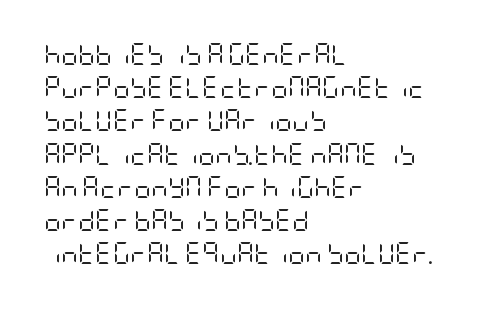
The image shows 21 px text type, upright; set left-aligned, normal line spacing (1.58x), normal letter spacing, not underlined.
